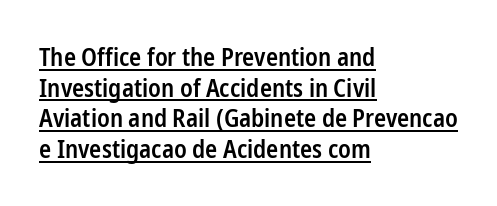
The image shows 25 px text type, upright; set left-aligned, line spacing 1.23x, normal letter spacing, underlined.
